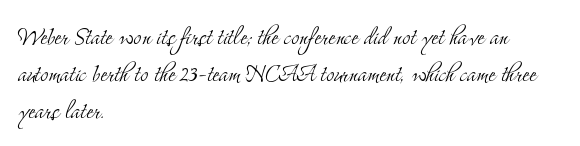
Tracking here is standard; glyphs follow each other at the usual distance. The type family on display is of the serif kind. A clean baseline with only descenders dipping below it. This reads as an unemphasized weight, regular at the heaviest. Proportional: the letters do not fall into vertical columns.
